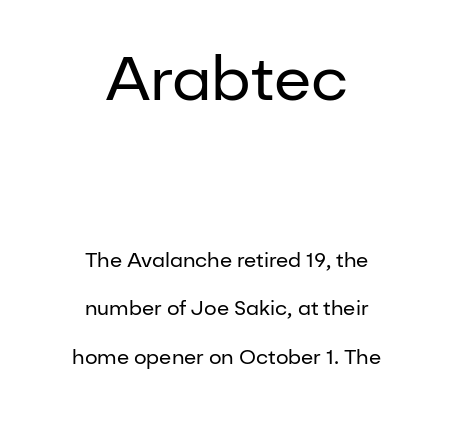
Q: Is the text bold? A: No.
Q: Is the text italic (slanted)? A: No, it is upright.
Q: Is the typeface a serif or a sans-serif typeface? A: Sans-serif.
Q: Is the text underlined? A: No.
Q: How is the paragraph aligned? A: Centered.
Q: Is the spacing between letters normal or unusually wide? A: Normal.
Q: Is the spacing between lines tight, normal or loose? A: Loose.
Q: Which block of text is set in a larger size, the first (top) or the second (bottom)? A: The first (top) one.
Q: Width (condensed, normal, or wide)? A: Normal.
Q: Stroke contrast? A: Low.
Q: x-height? A: Medium.
Q: Monospaced? A: No.
